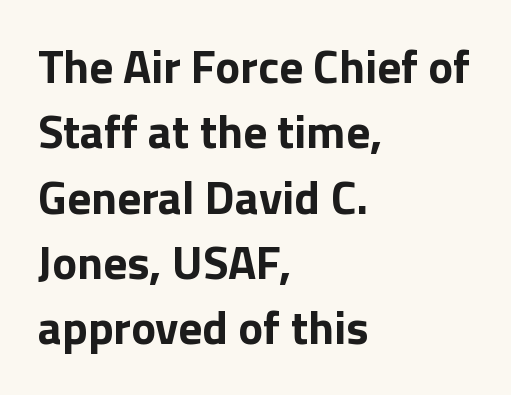
Each glyph is drawn with heavy, bold strokes. Normally led — the rows are evenly, conventionally spaced. Short and long lines alike share a common starting point at left. The foot of each line stays bare and open. These lines are composed in type without serifs. This sample uses an upright cut, with every glyph sitting square on the baseline.
